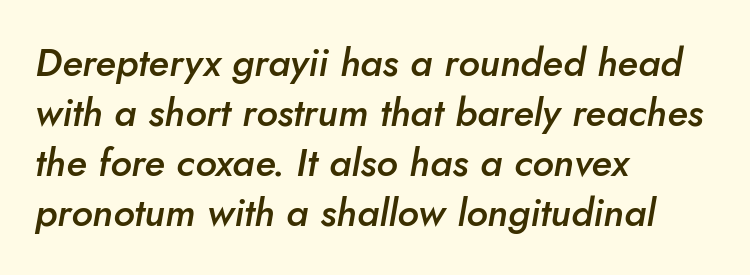
{"italic": "yes", "lean": "right", "slant_degrees": 10, "bold": "semi", "weight": "semibold", "width": "normal", "stroke_contrast": "low", "x_height": "small", "monospaced": "no", "underline": "no", "align": "left", "line_spacing": "normal", "line_spacing_ratio": 1.28, "letter_spacing": "normal", "letter_spacing_em": 0.0, "glyph_px": 39}
